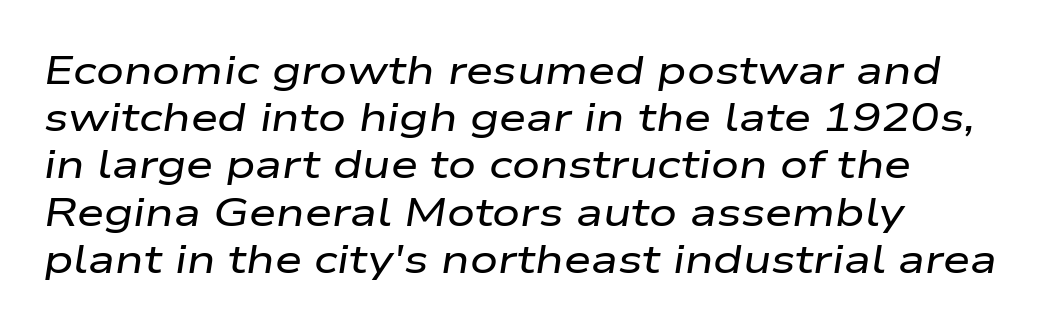
The image shows 39 px wide type, italic (leaning right); set left-aligned, line spacing 1.21x, normal letter spacing, not underlined; low stroke contrast and a medium x-height.
